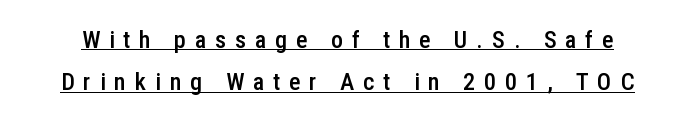
The image shows 24 px text type, upright; set line spacing 1.77x, unusually wide letter spacing (+0.37 em), underlined.
